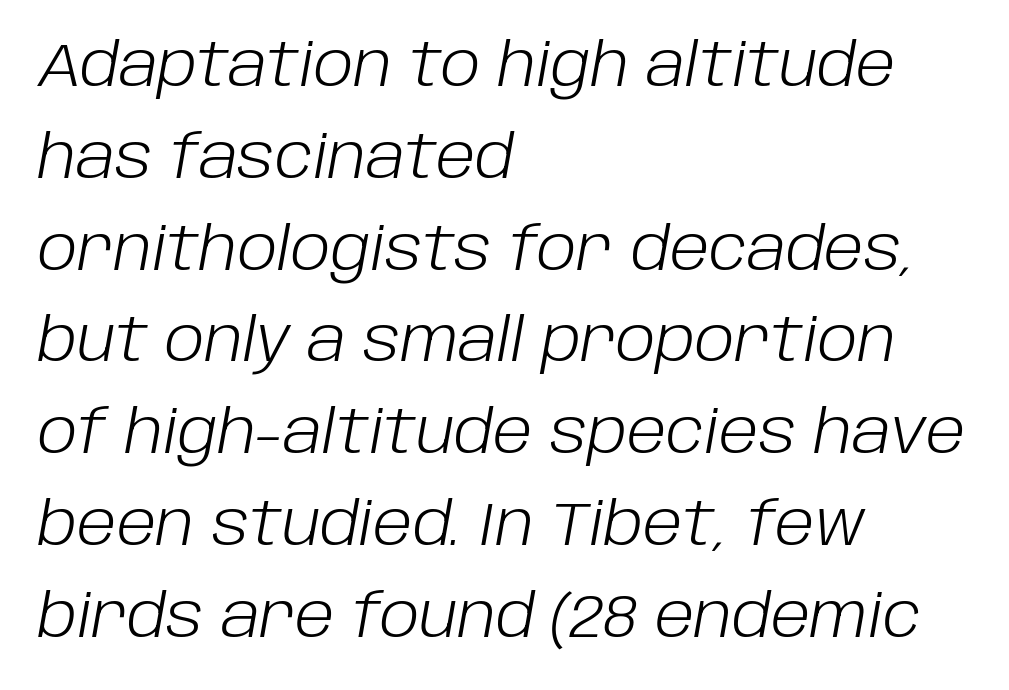
The face used here is rendered with its standard letterfit. Descenders hang freely into open space. Horizontally, the lines are justified to the leading edge only. If you measured baseline to baseline, you'd find a middling distance. Observe the lean: these are italic letterforms. You could not count columns in this text — the font is proportionally spaced.
